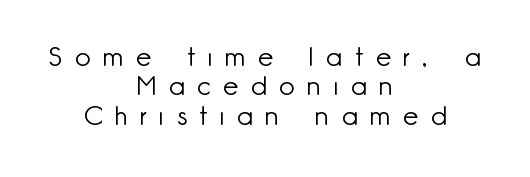
Each word looks stretched out because of the extra space between its letters. A roman cut, with each character standing at attention. Casual observation: everything's sitting right in the middle. A quiet, ordinary-to-light weight characterises the typeface. Line spacing here is tight. Beneath every word, the page is bare.
